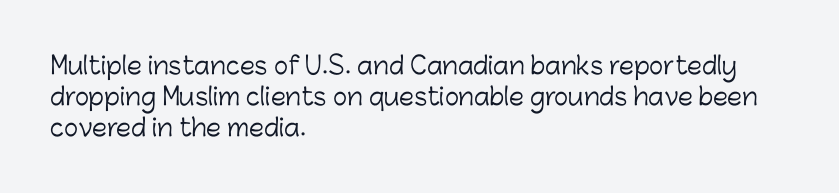
The image shows 24 px text type, upright; set left-aligned, normal line spacing (1.3x), normal letter spacing, not underlined.
